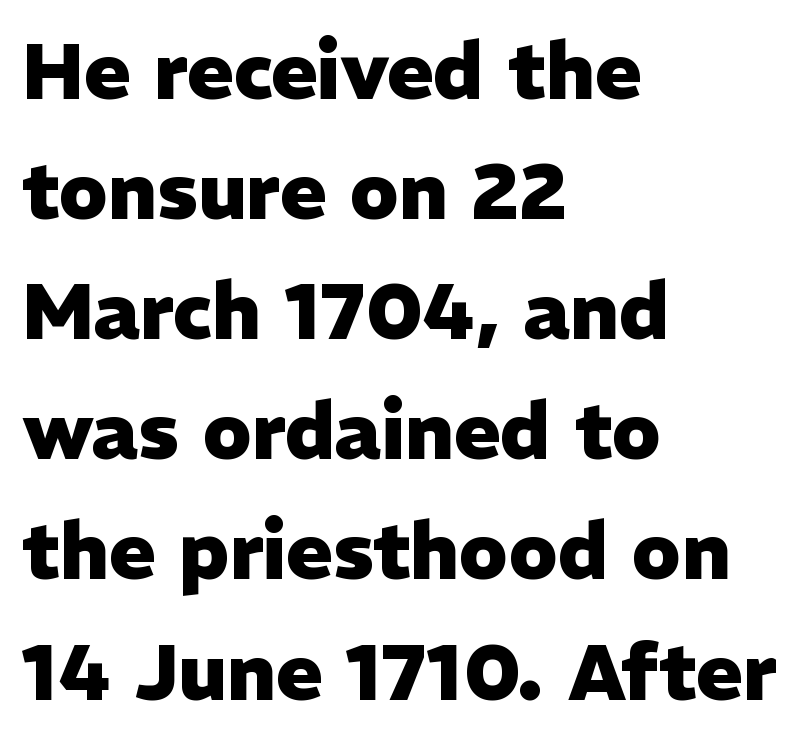
The image shows 78 px heavy sans-serif type, upright; set left-aligned, normal line spacing (1.54x), normal letter spacing, not underlined; low stroke contrast and a medium x-height.
